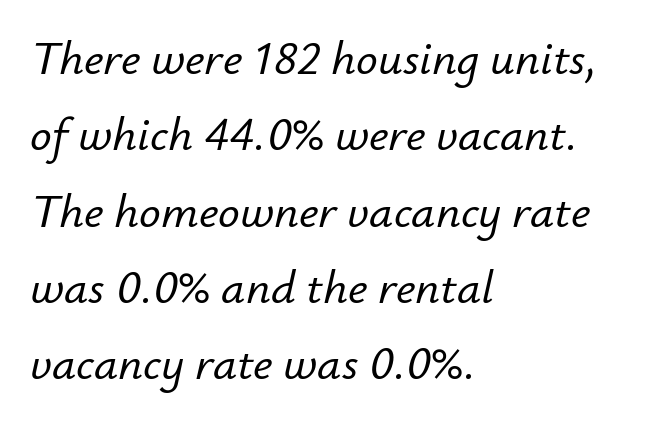
Q: Is the text italic (slanted)? A: Yes, it leans right by about 12 degrees.
Q: Is the text underlined? A: No.
Q: How is the paragraph aligned? A: Left-aligned.
Q: Is the spacing between letters normal or unusually wide? A: Normal.
Q: Is the spacing between lines tight, normal or loose? A: Normal.
Q: Width (condensed, normal, or wide)? A: Normal.
Q: Stroke contrast? A: Low.
Q: x-height? A: Small.
Q: Monospaced? A: No.
